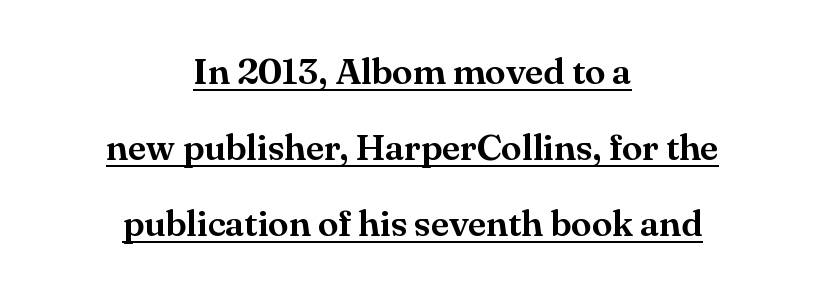
Letter spacing: default. Horizontal alignment here is central, giving a formal, balanced look. If you drew a line through each stem, it would be perfectly vertical. This sample has the flowing, uneven cadence of proportional lettering. Are there feet on the stems? There are — it's a serif.
